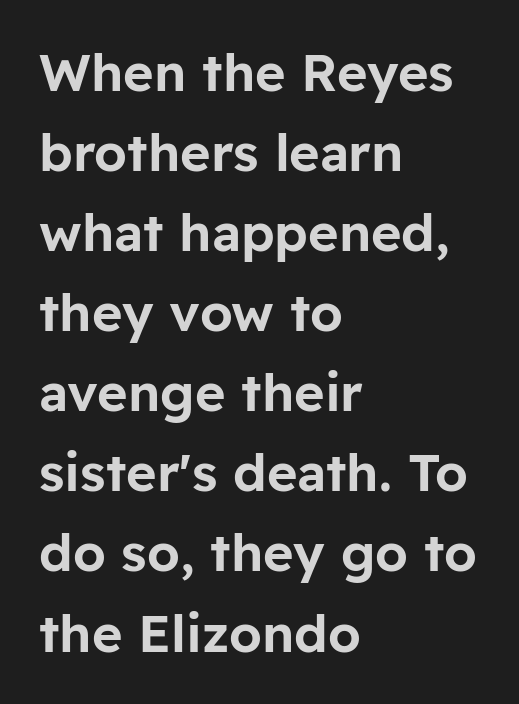
The image shows 52 px sans-serif type, upright; set left-aligned, normal line spacing (1.54x), normal letter spacing, not underlined; low stroke contrast and a medium x-height.
